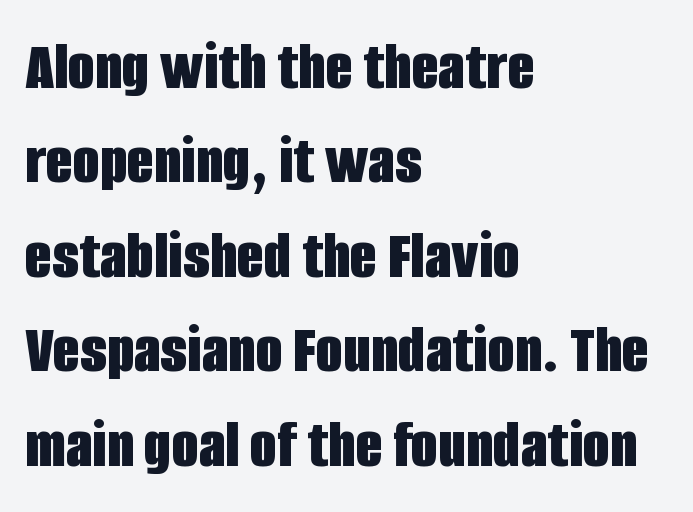
The image shows 70 px bold, condensed sans-serif type, upright; set left-aligned, normal line spacing (1.35x), normal letter spacing, not underlined; low stroke contrast and a large x-height.
